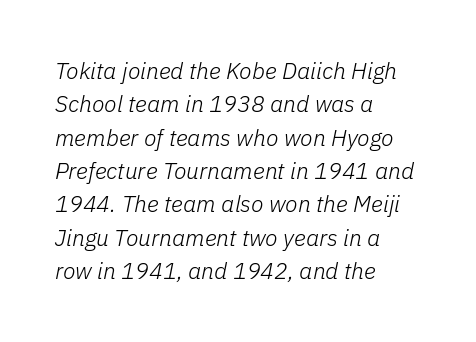
{"italic": "yes", "lean": "right", "slant_degrees": 11, "bold": "no", "underline": "no", "align": "left", "line_spacing": "normal", "line_spacing_ratio": 1.45, "letter_spacing": "normal", "letter_spacing_em": 0.0, "glyph_px": 23}
